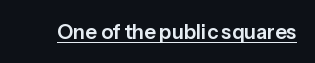
Q: Is the text italic (slanted)? A: No, it is upright.
Q: Is the text underlined? A: Yes.
Q: Is the spacing between letters normal or unusually wide? A: Normal.
